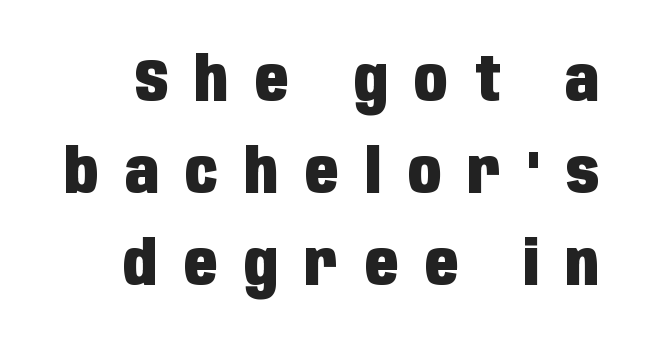
The image shows 61 px heavy, condensed sans-serif type, upright; set normal line spacing (1.51x), unusually wide letter spacing (+0.44 em), not underlined; low stroke contrast and a large x-height.
